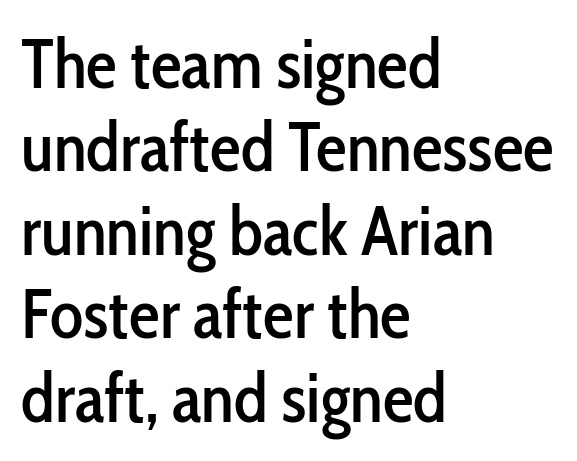
Q: Is the text italic (slanted)? A: No, it is upright.
Q: Is the typeface a serif or a sans-serif typeface? A: Sans-serif.
Q: Is the text underlined? A: No.
Q: How is the paragraph aligned? A: Left-aligned.
Q: Is the spacing between letters normal or unusually wide? A: Normal.
Q: Width (condensed, normal, or wide)? A: Condensed.
Q: Stroke contrast? A: Low.
Q: x-height? A: Medium.
Q: Monospaced? A: No.
